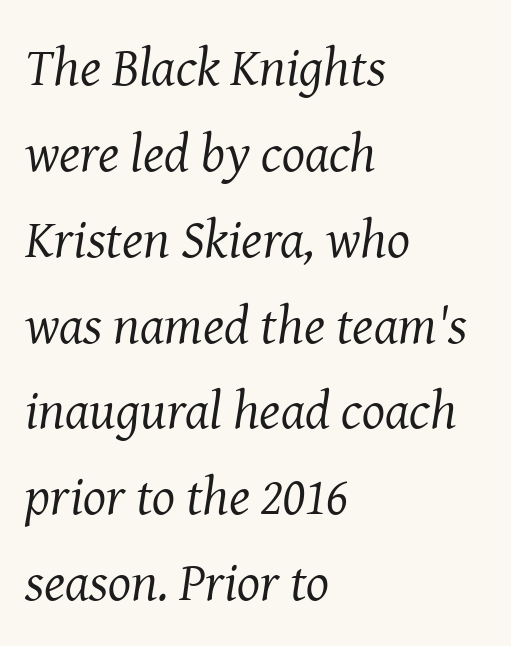
The image shows 54 px regular-weight serif type, italic (leaning right); set left-aligned, normal line spacing (1.59x), normal letter spacing, not underlined; medium stroke contrast and a medium x-height.
